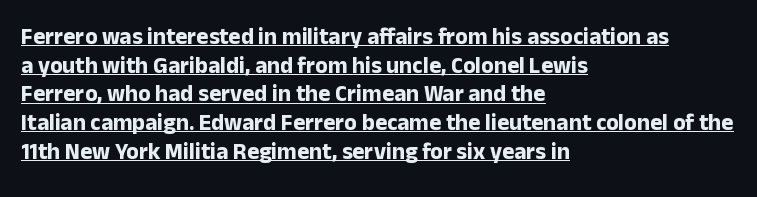
{"italic": "no", "bold": "yes", "underline": "yes", "align": "left", "line_spacing": "normal", "line_spacing_ratio": 1.25, "letter_spacing": "normal", "letter_spacing_em": 0.0, "glyph_px": 23}
